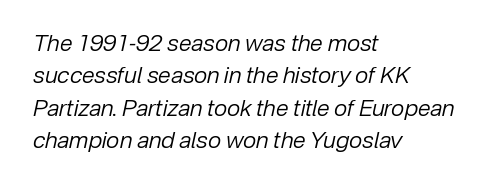
Q: Is the text bold? A: No.
Q: Is the text italic (slanted)? A: Yes, it leans right by about 12 degrees.
Q: Is the text underlined? A: No.
Q: How is the paragraph aligned? A: Left-aligned.
Q: Is the spacing between letters normal or unusually wide? A: Normal.
Q: Is the spacing between lines tight, normal or loose? A: Normal.
